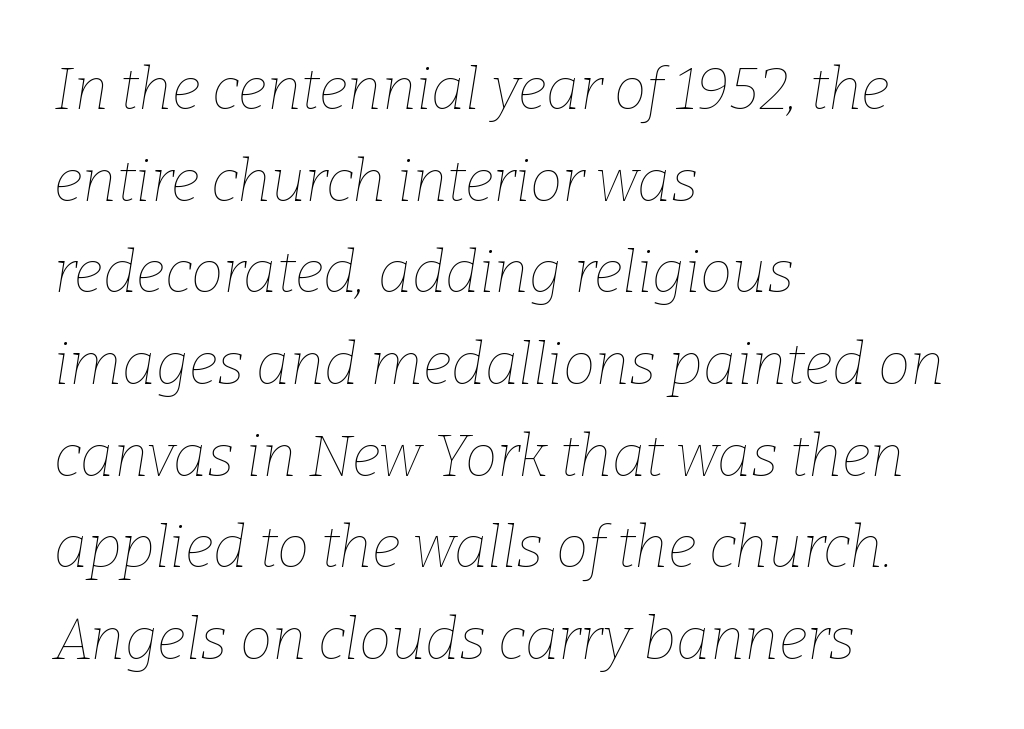
Q: Is the text bold? A: No.
Q: Is the text italic (slanted)? A: Yes, it leans right by about 9 degrees.
Q: Is the text underlined? A: No.
Q: How is the paragraph aligned? A: Left-aligned.
Q: Is the spacing between letters normal or unusually wide? A: Normal.
Q: Is the spacing between lines tight, normal or loose? A: Normal.
Q: Width (condensed, normal, or wide)? A: Normal.
Q: Stroke contrast? A: Low.
Q: x-height? A: Medium.
Q: Monospaced? A: No.
